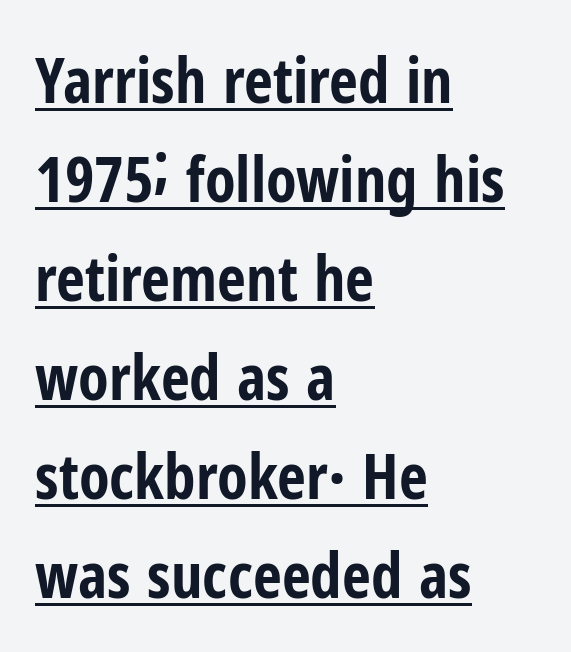
The image shows 63 px bold, condensed sans-serif type, upright; set left-aligned, normal line spacing (1.57x), normal letter spacing, underlined; low stroke contrast and a medium x-height.
